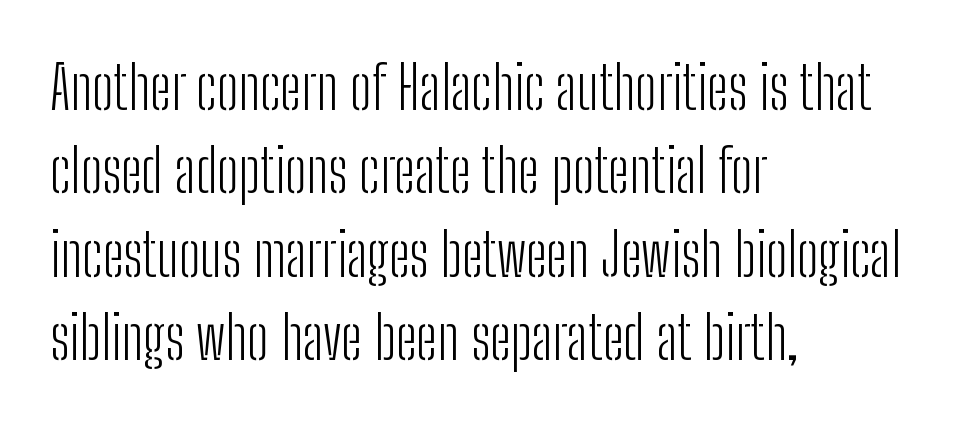
The image shows 60 px light, condensed sans-serif type, upright; set left-aligned, normal line spacing (1.39x), normal letter spacing, not underlined; low stroke contrast and a medium x-height.
